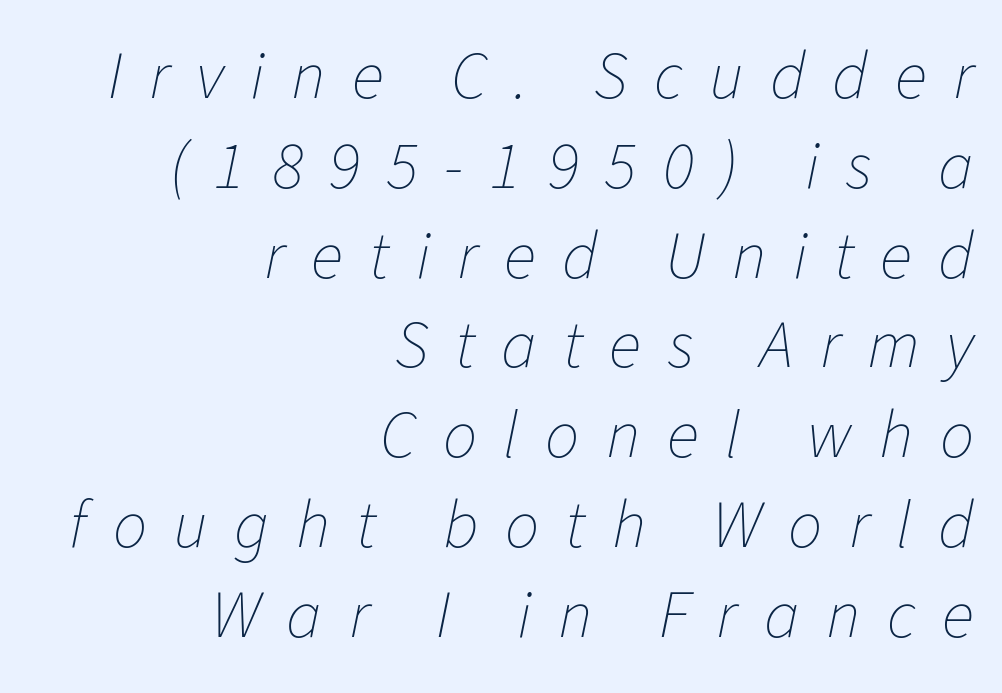
{"italic": "yes", "lean": "right", "slant_degrees": 11, "bold": "no", "weight": "thin", "width": "normal", "stroke_contrast": "low", "x_height": "medium", "monospaced": "no", "underline": "no", "align": "right", "line_spacing": "normal", "line_spacing_ratio": 1.32, "letter_spacing": "wide", "letter_spacing_em": 0.39, "glyph_px": 68}
